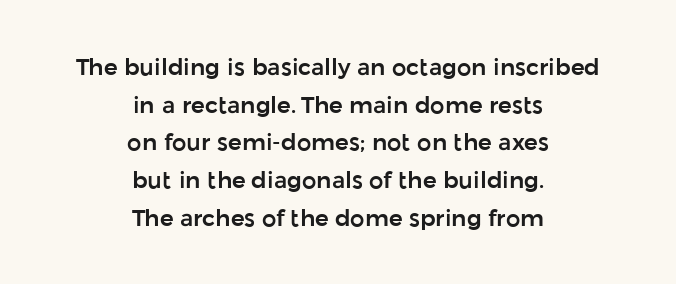
{"italic": "no", "underline": "no", "align": "center", "line_spacing": "normal", "line_spacing_ratio": 1.64, "letter_spacing": "normal", "letter_spacing_em": 0.0, "glyph_px": 23}
